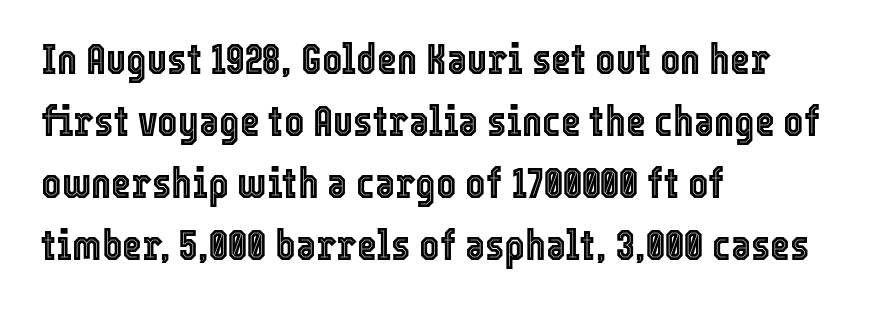
{"italic": "no", "width": "condensed", "x_height": "medium", "monospaced": "no", "underline": "no", "align": "left", "line_spacing": "normal", "line_spacing_ratio": 1.44, "letter_spacing": "normal", "letter_spacing_em": 0.0, "glyph_px": 43}
